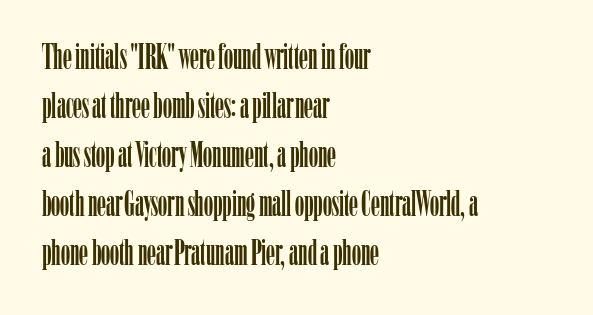
The image shows 36 px condensed serif type, upright; set left-aligned, normal line spacing (1.36x), normal letter spacing, not underlined; low stroke contrast and a medium x-height.
